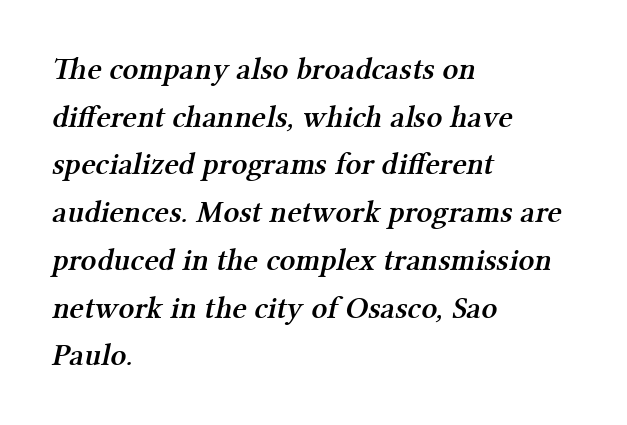
Q: Is the text bold? A: Semi-bold.
Q: Is the typeface a serif or a sans-serif typeface? A: Serif.
Q: Is the text underlined? A: No.
Q: How is the paragraph aligned? A: Left-aligned.
Q: Is the spacing between letters normal or unusually wide? A: Normal.
Q: Is the spacing between lines tight, normal or loose? A: Normal.
Q: Width (condensed, normal, or wide)? A: Normal.
Q: Stroke contrast? A: Medium.
Q: x-height? A: Medium.
Q: Monospaced? A: No.
